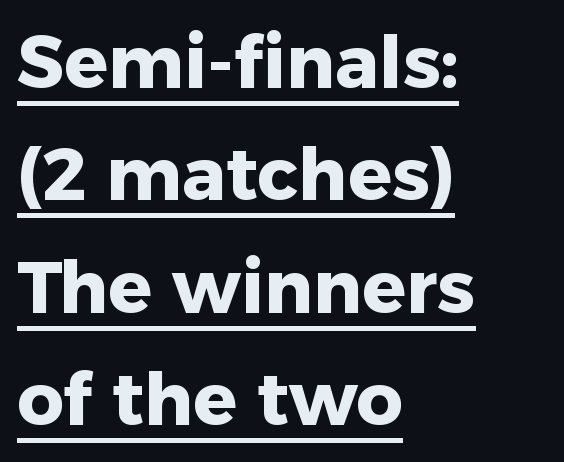
The image shows 73 px heavy sans-serif type, upright; set left-aligned, normal line spacing (1.54x), normal letter spacing, underlined; low stroke contrast and a medium x-height.
